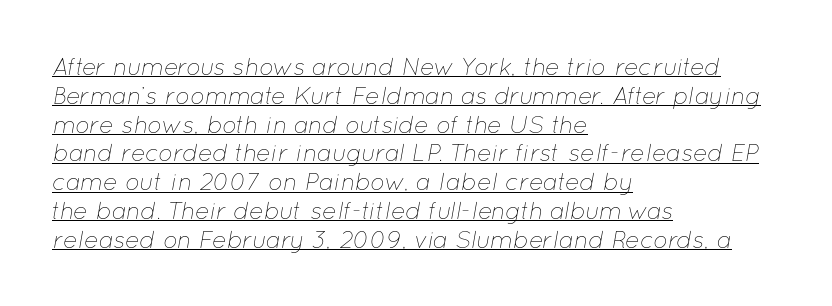
Q: Is the text bold? A: No.
Q: Is the text italic (slanted)? A: Yes, it leans right by about 12 degrees.
Q: Is the text underlined? A: Yes.
Q: How is the paragraph aligned? A: Left-aligned.
Q: Is the spacing between letters normal or unusually wide? A: Normal.
